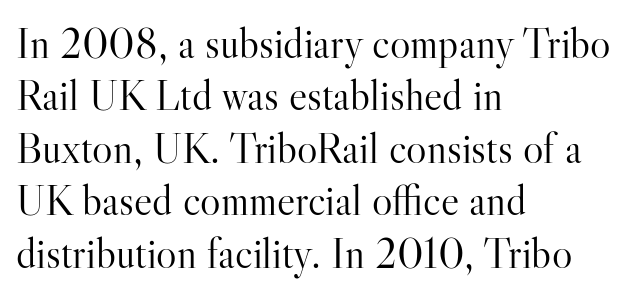
{"serif": "yes", "italic": "no", "bold": "no", "weight": "light", "width": "normal", "stroke_contrast": "high", "x_height": "small", "monospaced": "no", "underline": "no", "align": "left", "line_spacing_ratio": 1.22, "letter_spacing": "normal", "letter_spacing_em": 0.0, "glyph_px": 43}
